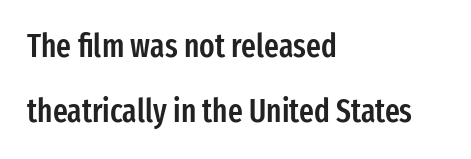
{"serif": "no", "italic": "no", "bold": "semi", "weight": "semibold", "width": "condensed", "stroke_contrast": "low", "x_height": "medium", "monospaced": "no", "underline": "no", "align": "left", "line_spacing": "loose", "line_spacing_ratio": 2.04, "letter_spacing": "normal", "letter_spacing_em": 0.0, "glyph_px": 32}
